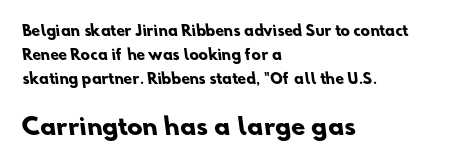
The image shows 23 px bold type; set left-aligned, line spacing 1.73x, normal letter spacing, not underlined; the second (bottom) block is 1.64x larger.
